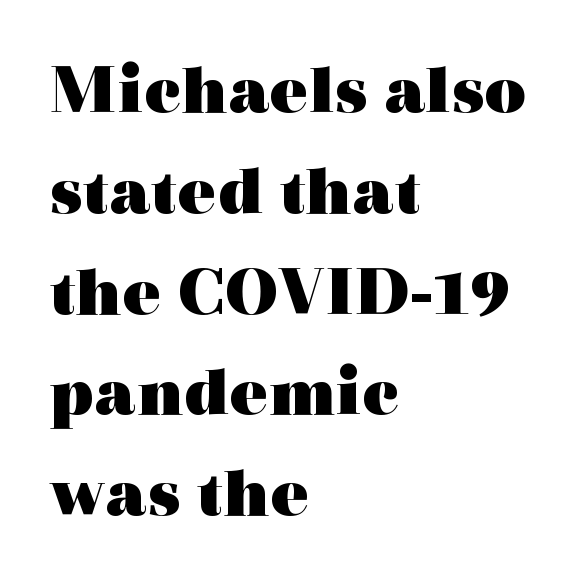
{"serif": "yes", "italic": "no", "bold": "yes", "weight": "heavy", "width": "wide", "x_height": "medium", "monospaced": "no", "underline": "no", "align": "left", "line_spacing": "normal", "line_spacing_ratio": 1.4, "letter_spacing": "normal", "letter_spacing_em": 0.0, "glyph_px": 72}
